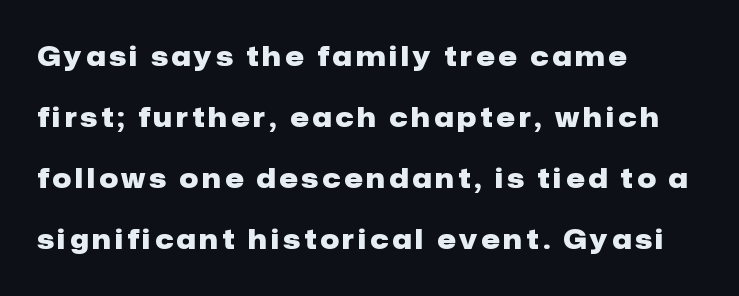
A clean baseline with only descenders dipping below it. Compared with typical paragraphs, the rows here are farther apart. A full-strength bold gives these letters their thick strokes. Does the lettering tilt? It doesn't — this is upright. The setting favours the left margin, as ordinary paragraphs usually do.
